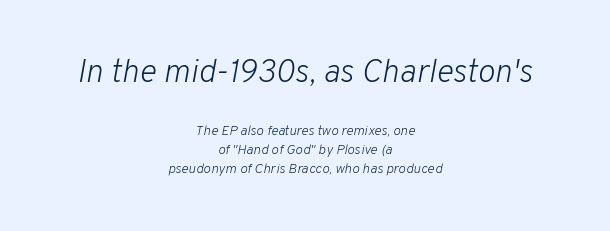
{"italic": "yes", "lean": "right", "slant_degrees": 10, "bold": "no", "weight": "light", "width": "normal", "stroke_contrast": "low", "x_height": "medium", "monospaced": "no", "underline": "no", "align": "center", "line_spacing": "normal", "line_spacing_ratio": 1.33, "letter_spacing": "normal", "letter_spacing_em": 0.0, "larger_block": "first", "size_ratio": 2.36, "glyph_px": 33}
